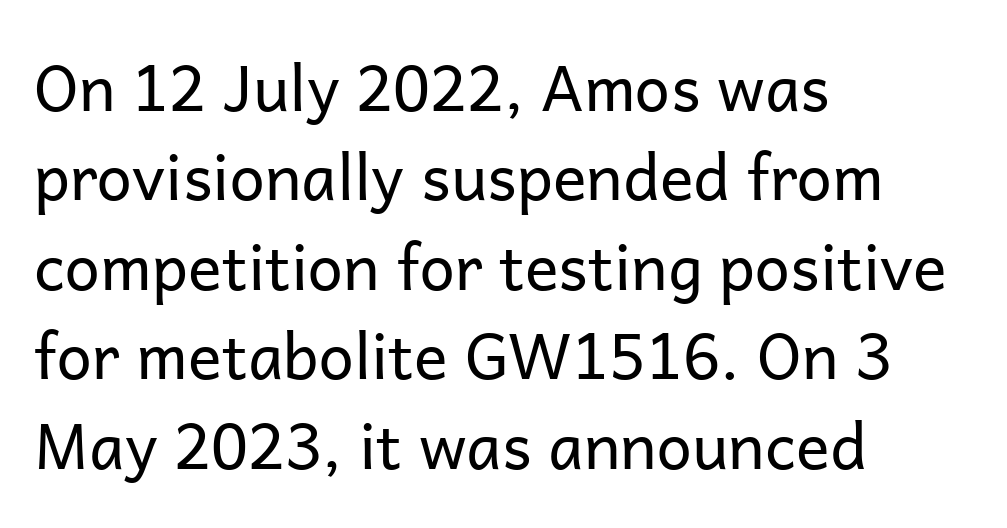
{"serif": "no", "italic": "no", "bold": "no", "weight": "regular", "width": "normal", "stroke_contrast": "low", "x_height": "medium", "monospaced": "no", "underline": "no", "align": "left", "line_spacing": "normal", "line_spacing_ratio": 1.42, "letter_spacing": "normal", "letter_spacing_em": 0.0, "glyph_px": 63}
